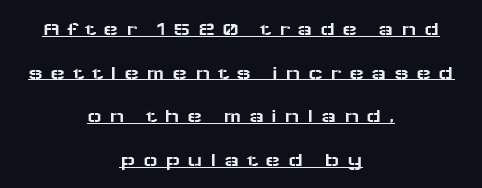
{"italic": "no", "underline": "yes", "align": "center", "line_spacing": "loose", "line_spacing_ratio": 2.18, "letter_spacing": "wide", "letter_spacing_em": 0.36, "glyph_px": 20}
